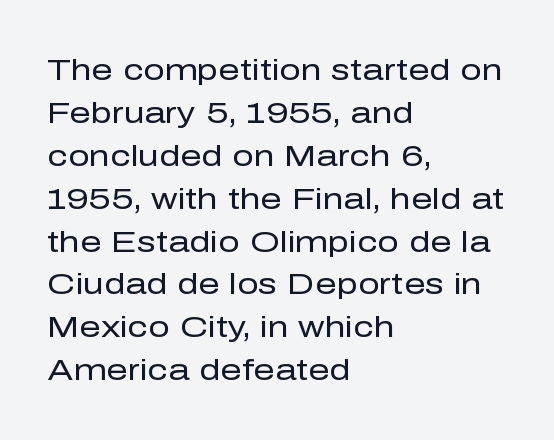
Q: Is the text bold? A: No.
Q: Is the text italic (slanted)? A: No, it is upright.
Q: Is the typeface a serif or a sans-serif typeface? A: Sans-serif.
Q: Is the text underlined? A: No.
Q: How is the paragraph aligned? A: Left-aligned.
Q: Is the spacing between letters normal or unusually wide? A: Normal.
Q: Is the spacing between lines tight, normal or loose? A: Normal.
Q: Width (condensed, normal, or wide)? A: Normal.
Q: Stroke contrast? A: Low.
Q: x-height? A: Medium.
Q: Monospaced? A: No.
